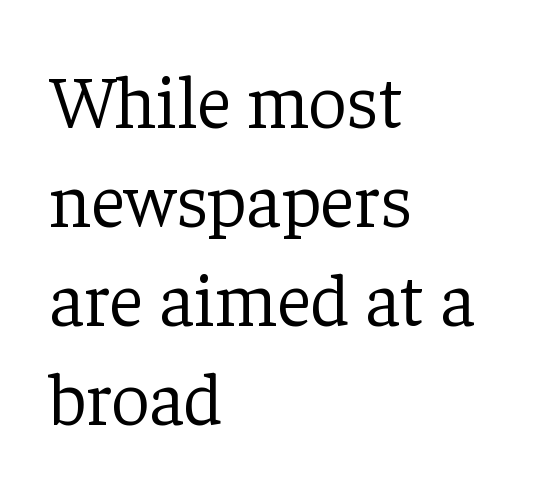
{"serif": "yes", "italic": "no", "bold": "no", "weight": "light", "width": "normal", "stroke_contrast": "low", "x_height": "medium", "monospaced": "no", "underline": "no", "align": "left", "line_spacing": "normal", "line_spacing_ratio": 1.32, "letter_spacing": "normal", "letter_spacing_em": 0.0, "glyph_px": 75}
